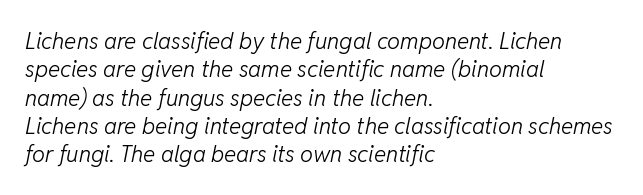
Tracking value appears to be zero — textbook default spacing. Stems here are at most as thick as an everyday book face. The baseline area is clear. Reading down the block, your eye returns to a fixed left position each line.
